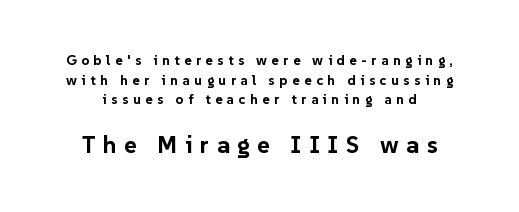
The later block is typeset at a bigger size than the earlier block. Vertical spacing — default. Letter spacing: wide. Stroke thickness is high; the sample reads as a true bold. Do the letters lean? They stand straight. The passage shown is not underscored anywhere.
